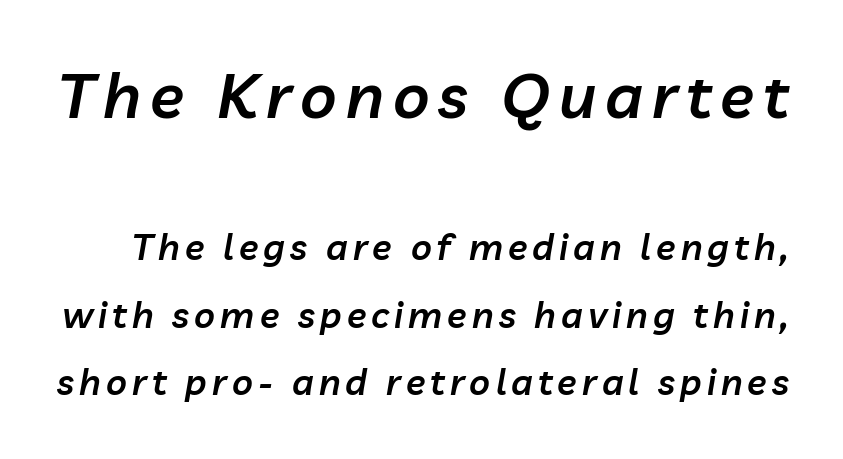
The image shows 63 px semibold type, italic (leaning right); set line spacing 1.88x, not underlined; the first (top) block is 1.75x larger; low stroke contrast and a medium x-height.
